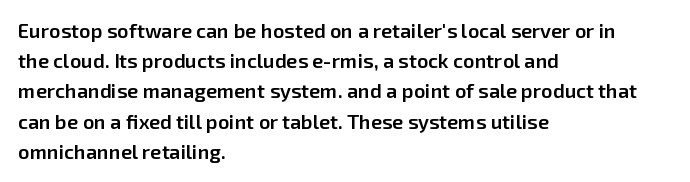
Q: Is the text bold? A: Semi-bold.
Q: Is the text italic (slanted)? A: No, it is upright.
Q: Is the text underlined? A: No.
Q: How is the paragraph aligned? A: Left-aligned.
Q: Is the spacing between letters normal or unusually wide? A: Normal.
Q: Is the spacing between lines tight, normal or loose? A: Normal.
